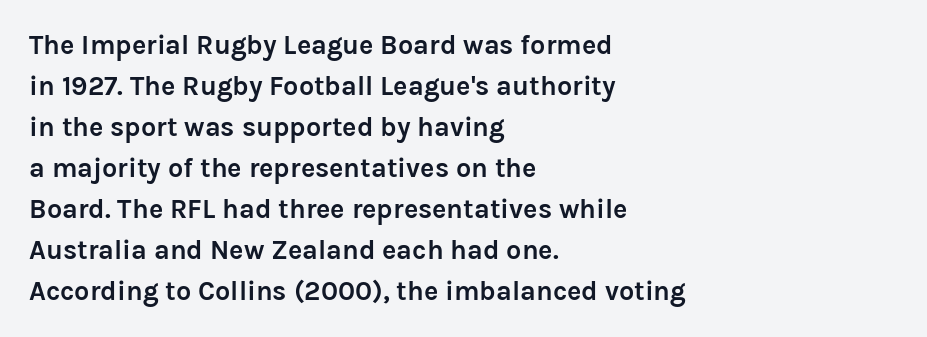
Q: Is the text bold? A: Yes.
Q: Is the text italic (slanted)? A: No, it is upright.
Q: Is the text underlined? A: No.
Q: How is the paragraph aligned? A: Left-aligned.
Q: Is the spacing between letters normal or unusually wide? A: Normal.
Q: Is the spacing between lines tight, normal or loose? A: Normal.
